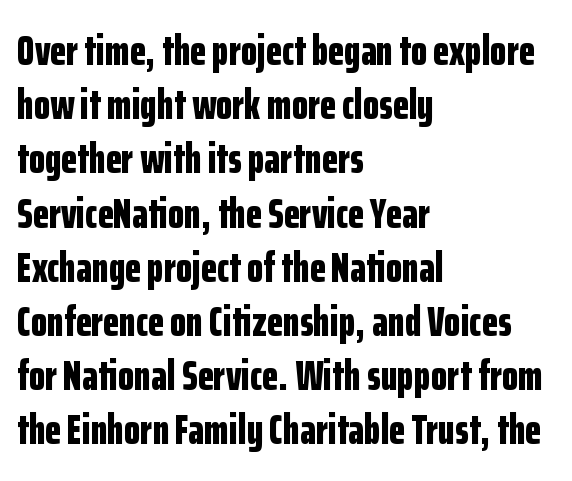
Q: Is the text bold? A: Yes.
Q: Is the text italic (slanted)? A: No, it is upright.
Q: Is the typeface a serif or a sans-serif typeface? A: Sans-serif.
Q: Is the text underlined? A: No.
Q: How is the paragraph aligned? A: Left-aligned.
Q: Is the spacing between letters normal or unusually wide? A: Normal.
Q: Is the spacing between lines tight, normal or loose? A: Normal.
Q: Width (condensed, normal, or wide)? A: Condensed.
Q: Stroke contrast? A: Low.
Q: x-height? A: Medium.
Q: Monospaced? A: No.
